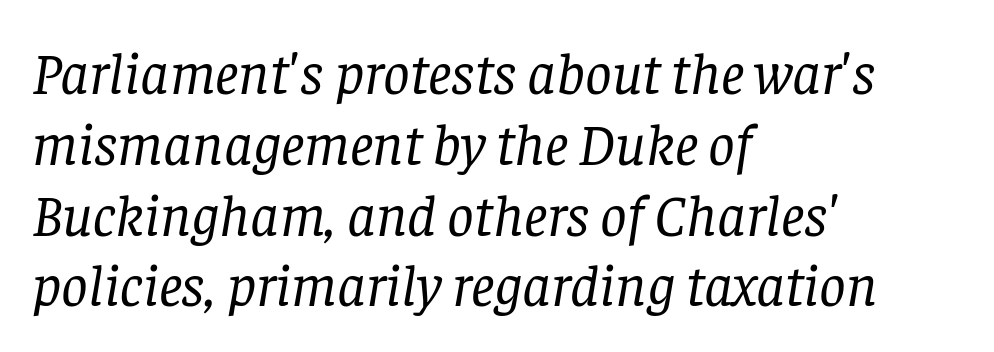
Q: Is the text bold? A: No.
Q: Is the text italic (slanted)? A: Yes, it leans right by about 8 degrees.
Q: Is the typeface a serif or a sans-serif typeface? A: Serif.
Q: Is the text underlined? A: No.
Q: How is the paragraph aligned? A: Left-aligned.
Q: Is the spacing between letters normal or unusually wide? A: Normal.
Q: Width (condensed, normal, or wide)? A: Normal.
Q: Stroke contrast? A: Low.
Q: x-height? A: Large.
Q: Monospaced? A: No.
